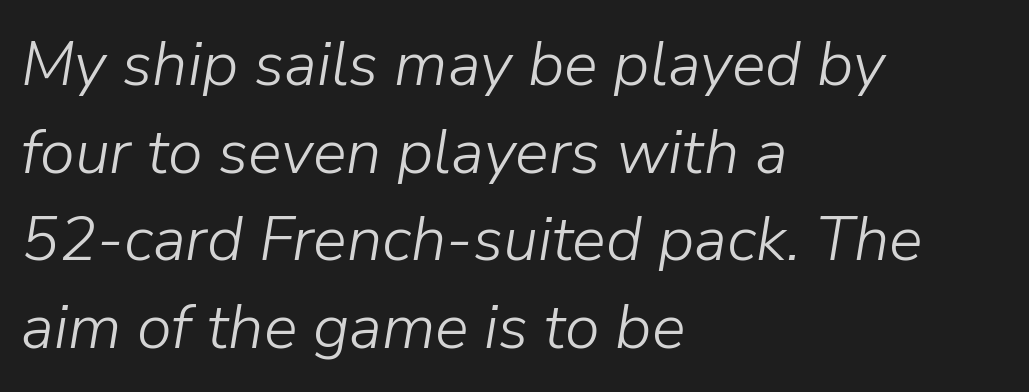
Here the designer chose a conventional face with non-uniform glyph widths. The lines sit at an ordinary, default distance from one another. The letters sit at their default tracking, neither squeezed nor spread. The ragged edge is on the right, which tells us the setting is flush left. The specimen reads as italic at a glance.
